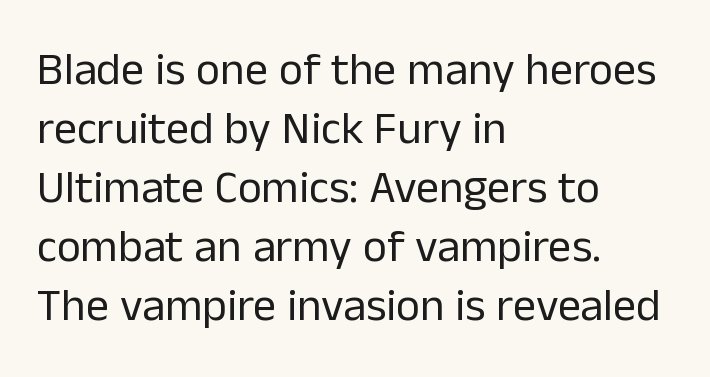
Q: Is the text bold? A: No.
Q: Is the text italic (slanted)? A: No, it is upright.
Q: Is the typeface a serif or a sans-serif typeface? A: Sans-serif.
Q: Is the text underlined? A: No.
Q: How is the paragraph aligned? A: Left-aligned.
Q: Is the spacing between letters normal or unusually wide? A: Normal.
Q: Is the spacing between lines tight, normal or loose? A: Normal.
Q: Width (condensed, normal, or wide)? A: Normal.
Q: Stroke contrast? A: Low.
Q: x-height? A: Medium.
Q: Monospaced? A: No.
